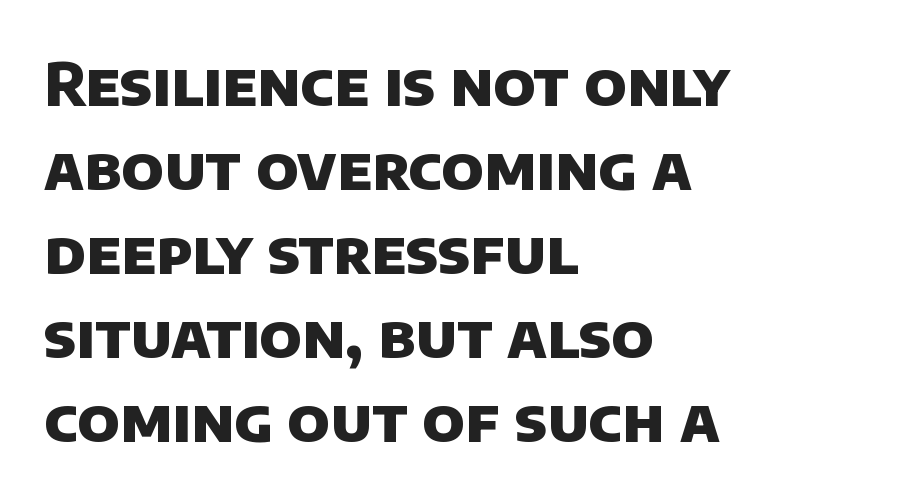
{"serif": "no", "bold": "yes", "weight": "heavy", "width": "normal", "stroke_contrast": "low", "x_height": "large", "monospaced": "no", "underline": "no", "align": "left", "line_spacing": "normal", "line_spacing_ratio": 1.4, "letter_spacing": "normal", "letter_spacing_em": 0.0, "glyph_px": 60}
